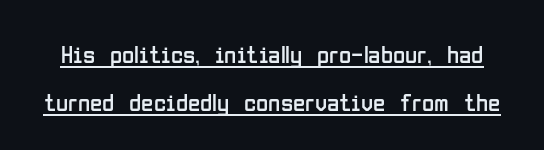
Q: Is the text bold? A: No.
Q: Is the text italic (slanted)? A: No, it is upright.
Q: Is the text underlined? A: Yes.
Q: Is the spacing between letters normal or unusually wide? A: Normal.
Q: Is the spacing between lines tight, normal or loose? A: Loose.
